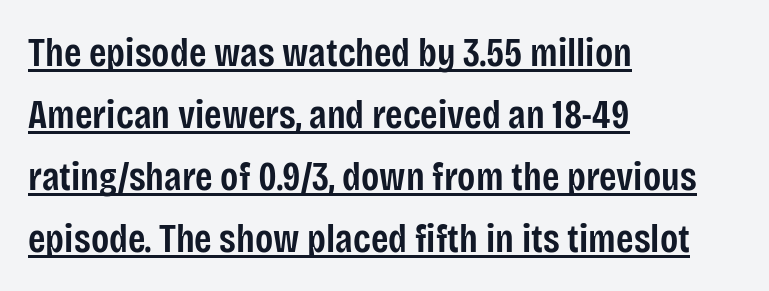
Type style note: lacks serifs. Does the lettering tilt? It doesn't — this is upright. The block of text has a typical density, with ordinary space between rows. Spacing verdict: proportional, widths tailored to each character. A continuous stroke trails under the words, as in a hyperlink.
